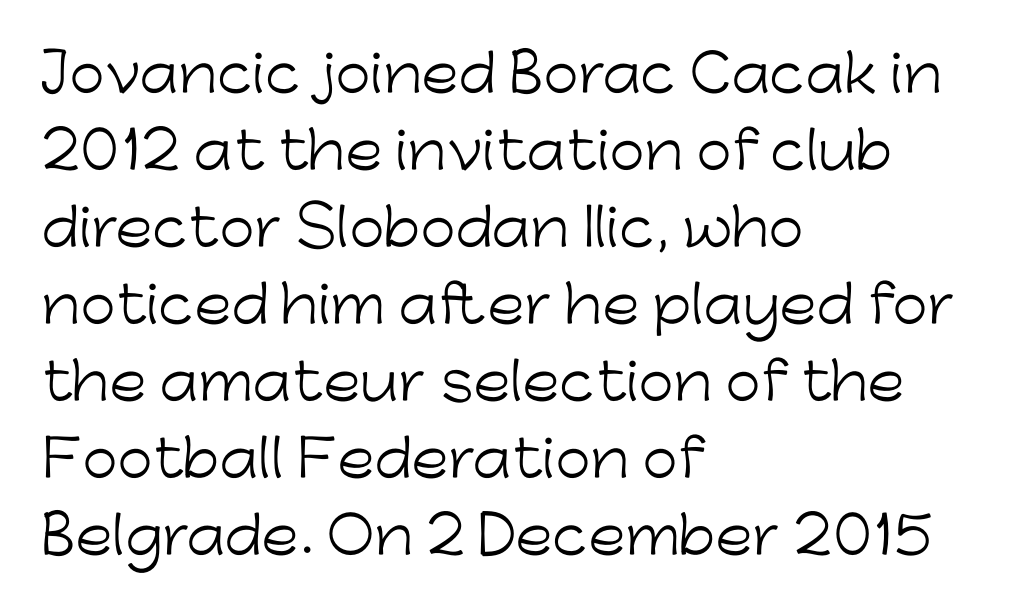
Designer's note — italics off, roman on. The string is rendered with underlining switched off. Note the varied advance widths — an 'i' is clearly narrower than an 'm'. The rendering shows plain stroke endings on the letterforms — a sans-serif design. Stems and bowls with no extra thickness — not bold. In terms of letterspacing, this is plain default setting.
